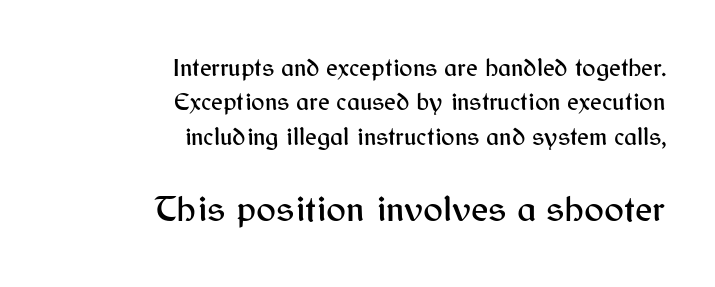
Do the characters align in a grid? No, the font is proportional. The text was rendered using a sans face with plain stroke endings. Posture: upright roman. The glyphs are unaccompanied by any horizontal stroke below them. Line ends are locked; line starts wander.
